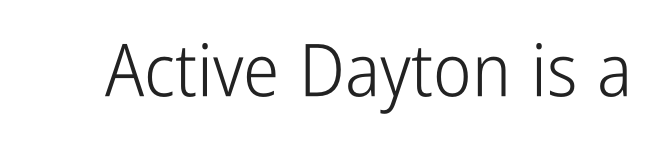
Compared with typical body copy, the letter spacing here is the same. The typography opts for an upright posture over an oblique one. Only glyphs here, with clear space below each row. The face used here is proportionally spaced, like ordinary book or web type. Weight: regular or lighter. Letterform terminals end flat and unadorned throughout the passage.
